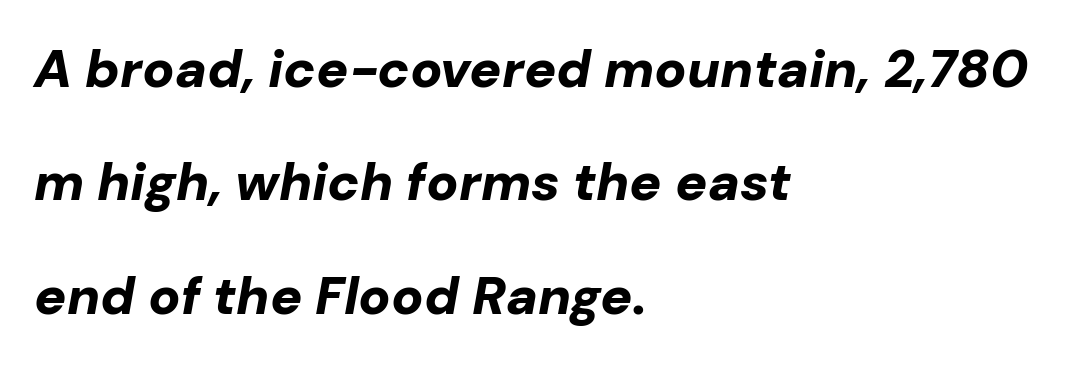
Q: Is the text bold? A: Yes.
Q: Is the text italic (slanted)? A: Yes, it leans right by about 10 degrees.
Q: Is the text underlined? A: No.
Q: How is the paragraph aligned? A: Left-aligned.
Q: Is the spacing between letters normal or unusually wide? A: Normal.
Q: Is the spacing between lines tight, normal or loose? A: Loose.
Q: Width (condensed, normal, or wide)? A: Normal.
Q: Stroke contrast? A: Low.
Q: x-height? A: Medium.
Q: Monospaced? A: No.
